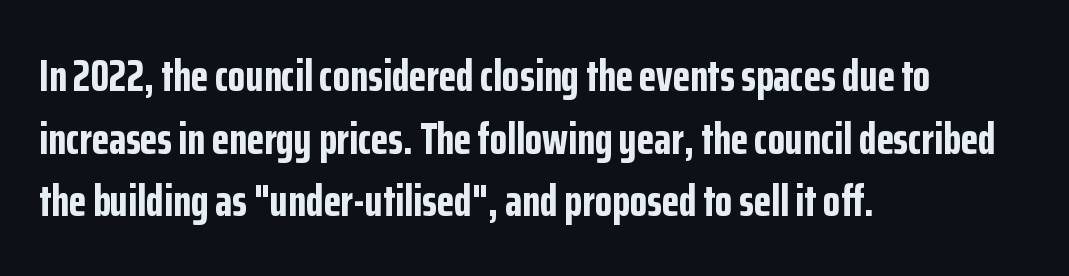
The space beneath each line is pristine and unruled. Notice how thick the strokes are: this is what a full bold looks like. A typesetter would call this zero additional tracking. This rendering uses left alignment, leaving the right contour irregular.
